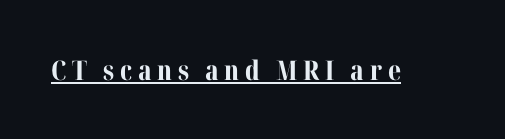
The image shows 27 px bold type, upright; set unusually wide letter spacing (+0.21 em), underlined.
